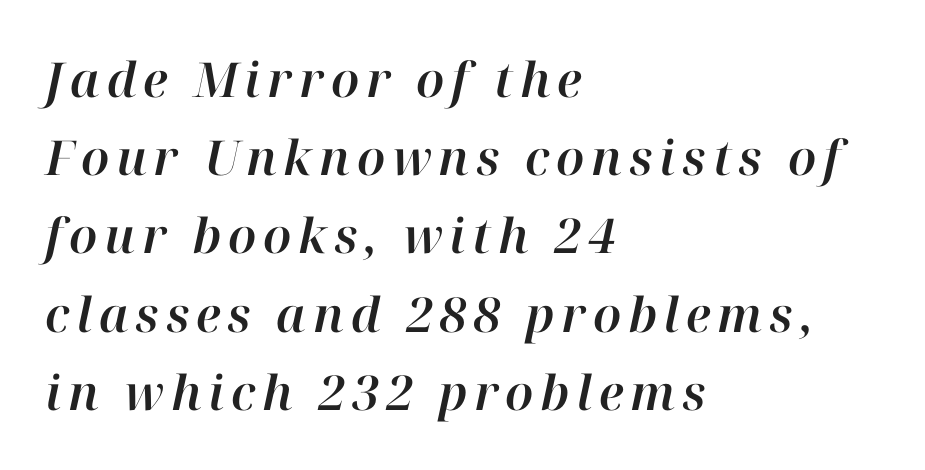
Think of a printed novel: that variable character pitch is what you see here. Nobody drew a line under any word here. Reading down the block, your eye returns to a fixed left position each line. How would I describe the line gaps? Plain and ordinary. The whole block is typeset with a tilt.
